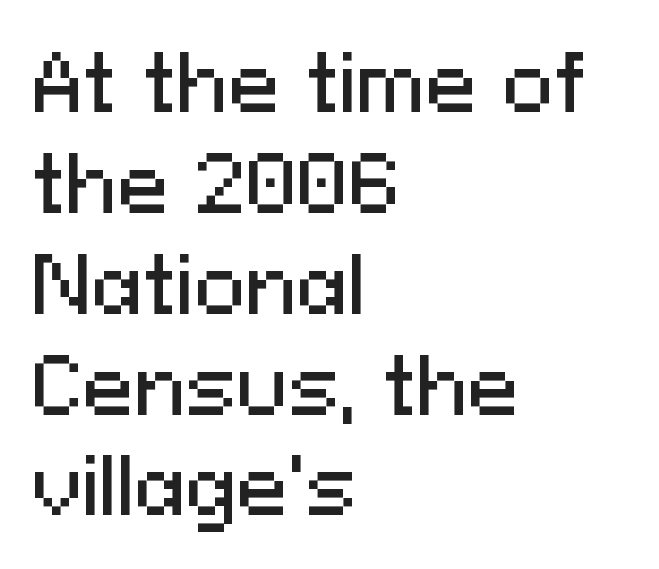
Q: Is the text italic (slanted)? A: No, it is upright.
Q: Is the typeface a serif or a sans-serif typeface? A: Sans-serif.
Q: Is the text underlined? A: No.
Q: How is the paragraph aligned? A: Left-aligned.
Q: Is the spacing between letters normal or unusually wide? A: Normal.
Q: Is the spacing between lines tight, normal or loose? A: Normal.
Q: Width (condensed, normal, or wide)? A: Normal.
Q: Stroke contrast? A: Medium.
Q: x-height? A: Medium.
Q: Monospaced? A: No.
